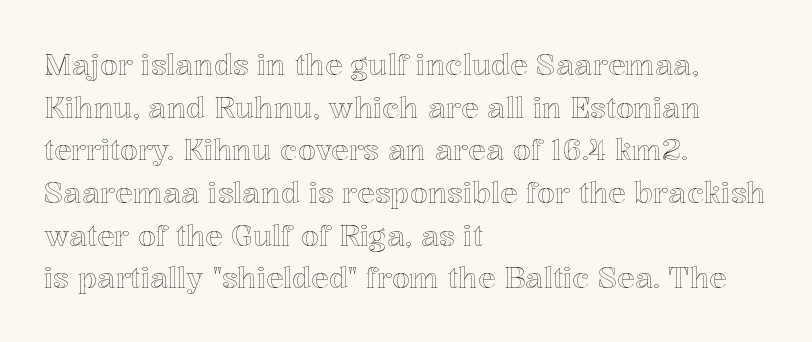
Q: Is the text italic (slanted)? A: No, it is upright.
Q: Is the text underlined? A: No.
Q: How is the paragraph aligned? A: Left-aligned.
Q: Is the spacing between letters normal or unusually wide? A: Normal.
Q: Is the spacing between lines tight, normal or loose? A: Normal.
Q: Width (condensed, normal, or wide)? A: Normal.
Q: x-height? A: Medium.
Q: Monospaced? A: No.
